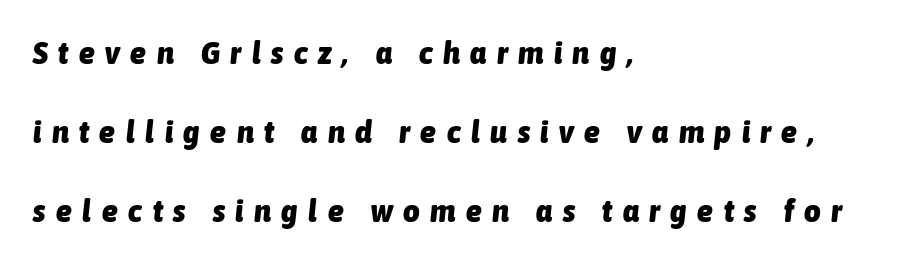
The image shows 32 px heavy, condensed type, italic (leaning right); set left-aligned, loose line spacing (2.47x), unusually wide letter spacing (+0.33 em), not underlined; low stroke contrast and a medium x-height.
